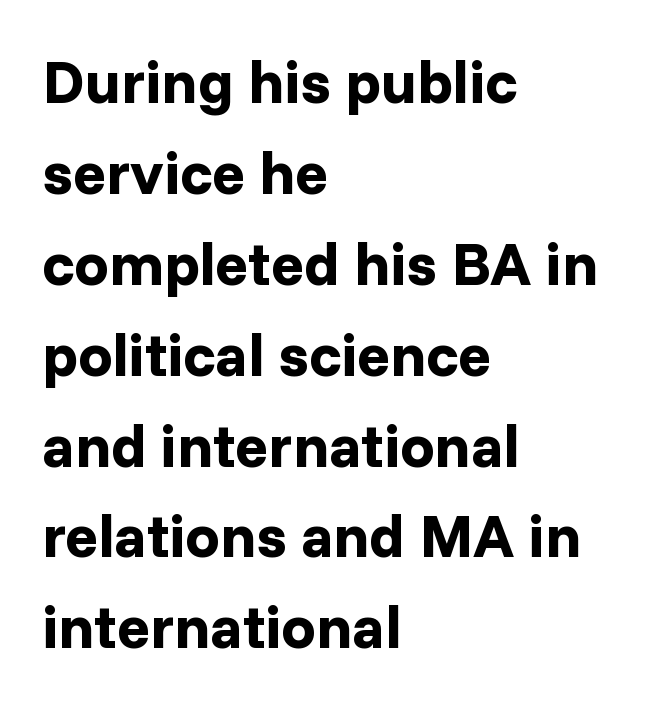
{"serif": "no", "italic": "no", "bold": "yes", "weight": "bold", "width": "normal", "stroke_contrast": "low", "x_height": "medium", "monospaced": "no", "underline": "no", "align": "left", "line_spacing": "normal", "line_spacing_ratio": 1.49, "letter_spacing": "normal", "letter_spacing_em": 0.0, "glyph_px": 61}
